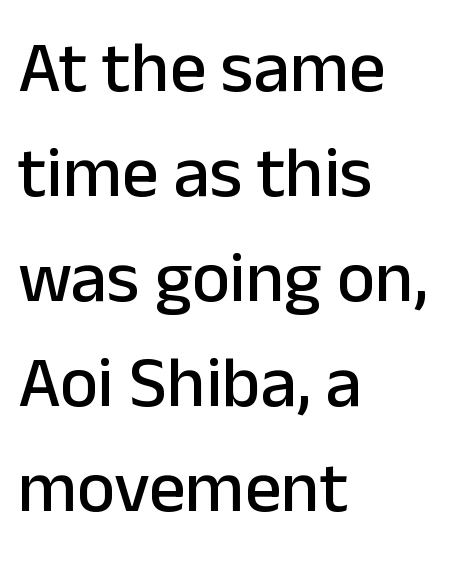
{"serif": "no", "italic": "no", "width": "normal", "stroke_contrast": "low", "x_height": "medium", "monospaced": "no", "underline": "no", "align": "left", "line_spacing": "normal", "line_spacing_ratio": 1.46, "letter_spacing": "normal", "letter_spacing_em": 0.0, "glyph_px": 72}
